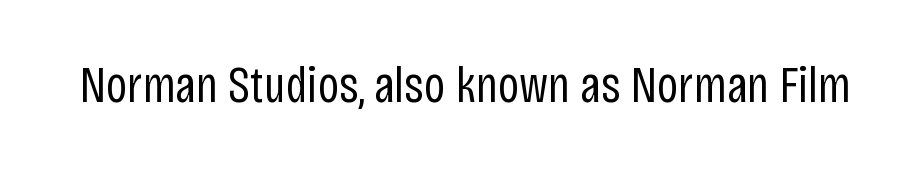
Q: Is the text bold? A: No.
Q: Is the text italic (slanted)? A: No, it is upright.
Q: Is the typeface a serif or a sans-serif typeface? A: Sans-serif.
Q: Is the text underlined? A: No.
Q: Is the spacing between letters normal or unusually wide? A: Normal.
Q: Width (condensed, normal, or wide)? A: Condensed.
Q: Stroke contrast? A: Low.
Q: x-height? A: Large.
Q: Monospaced? A: No.
